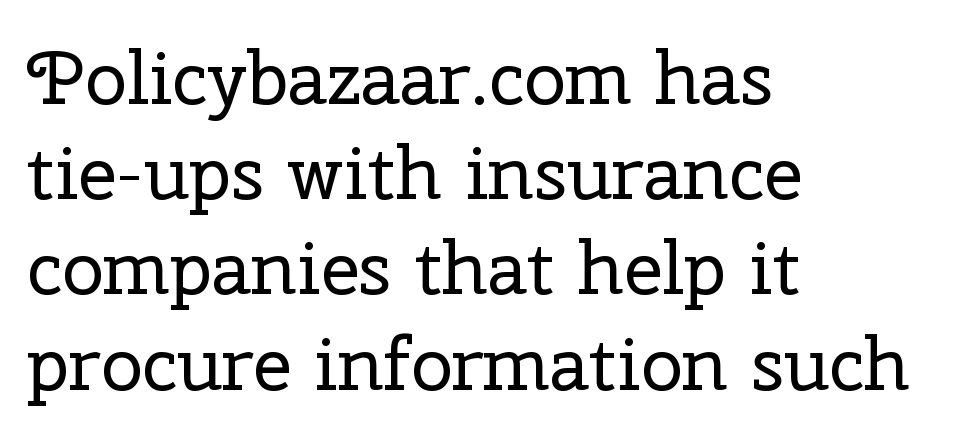
The image shows 75 px regular-weight serif type, upright; set left-aligned, normal line spacing (1.27x), normal letter spacing, not underlined; low stroke contrast and a medium x-height.
